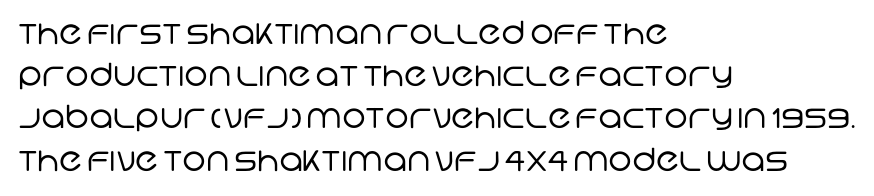
These lines sit exactly where default settings would place them. A student would call this left alignment; a typographer would say flush left, rag right. Anything drawn beneath the words? Only blank space. The type family on display is of the sans-serif kind. How are the letters spaced? Ordinarily, with no added tracking. These lines are rendered in a variable-pitch font.
